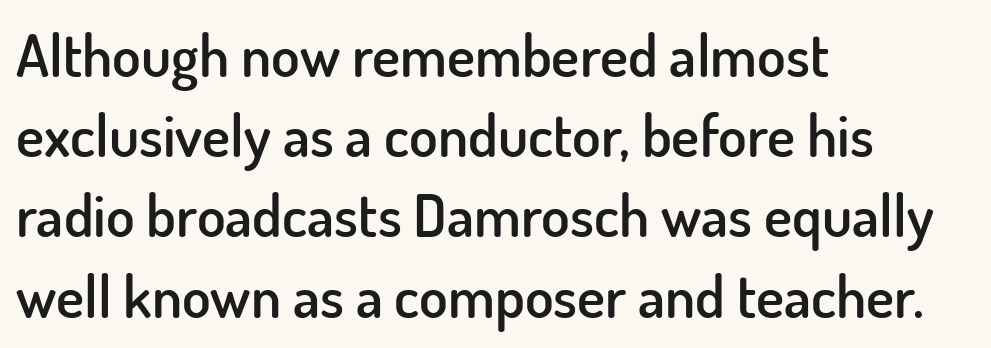
The image shows 59 px semibold sans-serif type, upright; set left-aligned, normal line spacing (1.36x), normal letter spacing, not underlined; low stroke contrast and a small x-height.
